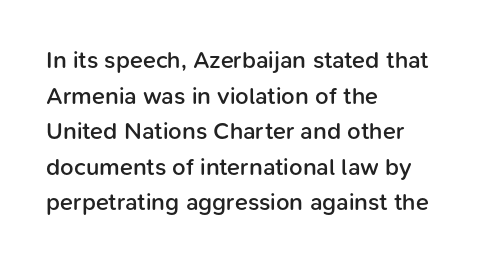
Q: Is the text bold? A: Semi-bold.
Q: Is the text italic (slanted)? A: No, it is upright.
Q: Is the text underlined? A: No.
Q: How is the paragraph aligned? A: Left-aligned.
Q: Is the spacing between letters normal or unusually wide? A: Normal.
Q: Is the spacing between lines tight, normal or loose? A: Normal.
